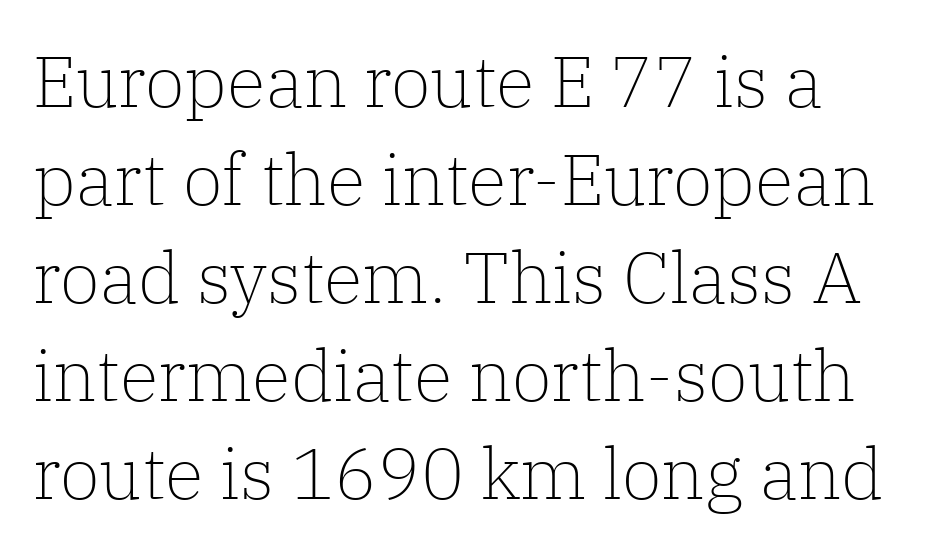
Classification — serif. Glyph-to-glyph distance matches everyday printed text. Weight: not bold — regular or lighter. In CSS terms this would be text-align: left. The area under the type is left untouched. A typesetter would call this leading conventional body-copy spacing.
